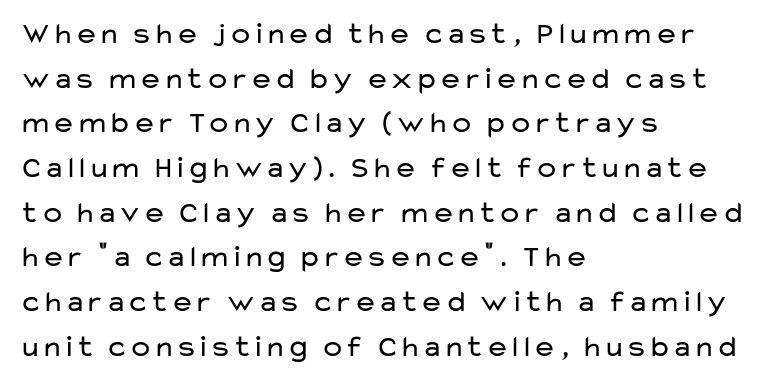
The image shows 30 px regular-weight, wide sans-serif type, upright; set left-aligned, normal line spacing (1.49x), normal letter spacing, not underlined; low stroke contrast and a medium x-height.
